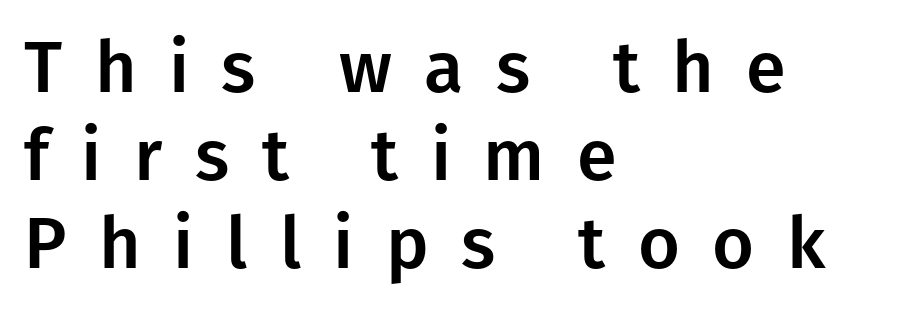
Q: Is the text italic (slanted)? A: No, it is upright.
Q: Is the typeface a serif or a sans-serif typeface? A: Sans-serif.
Q: Is the text underlined? A: No.
Q: How is the paragraph aligned? A: Left-aligned.
Q: Is the spacing between letters normal or unusually wide? A: Unusually wide.
Q: Width (condensed, normal, or wide)? A: Normal.
Q: Stroke contrast? A: Low.
Q: x-height? A: Medium.
Q: Monospaced? A: No.
